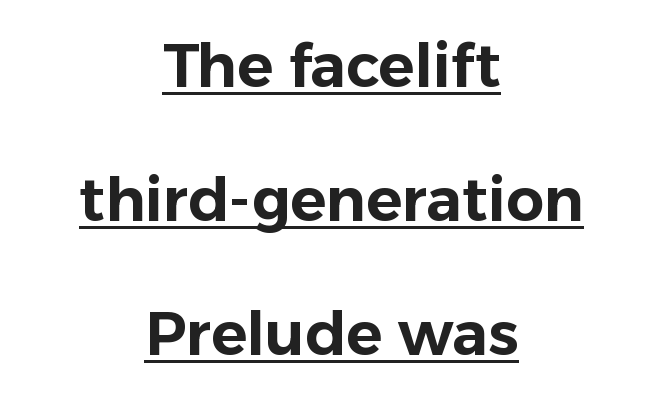
Q: Is the text italic (slanted)? A: No, it is upright.
Q: Is the typeface a serif or a sans-serif typeface? A: Sans-serif.
Q: Is the text underlined? A: Yes.
Q: How is the paragraph aligned? A: Centered.
Q: Is the spacing between letters normal or unusually wide? A: Normal.
Q: Is the spacing between lines tight, normal or loose? A: Loose.
Q: Width (condensed, normal, or wide)? A: Normal.
Q: Stroke contrast? A: Low.
Q: x-height? A: Medium.
Q: Monospaced? A: No.
